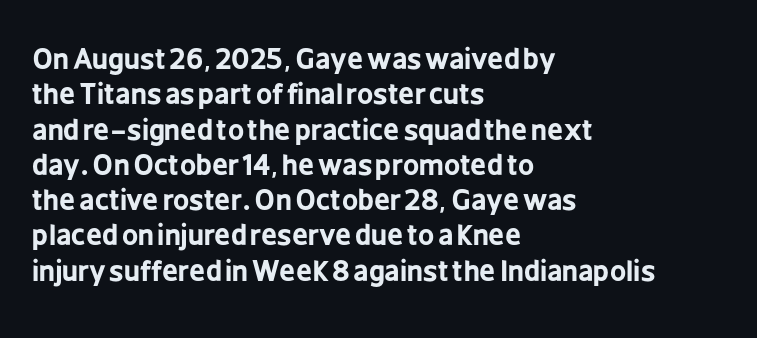
Q: Is the text bold? A: Yes.
Q: Is the text italic (slanted)? A: No, it is upright.
Q: Is the typeface a serif or a sans-serif typeface? A: Sans-serif.
Q: Is the text underlined? A: No.
Q: How is the paragraph aligned? A: Left-aligned.
Q: Is the spacing between letters normal or unusually wide? A: Normal.
Q: Is the spacing between lines tight, normal or loose? A: Normal.
Q: Width (condensed, normal, or wide)? A: Condensed.
Q: Stroke contrast? A: Low.
Q: x-height? A: Medium.
Q: Monospaced? A: No.
